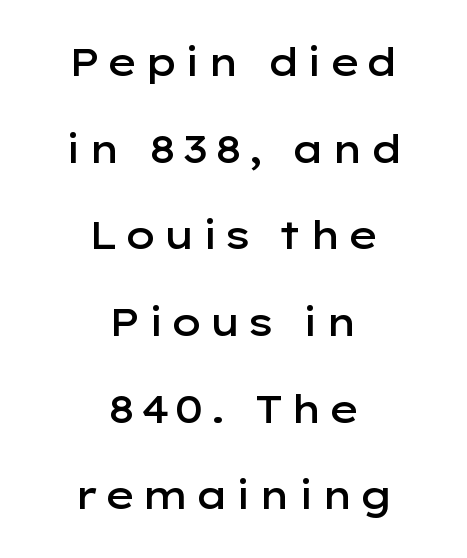
The image shows 38 px semibold, wide sans-serif type, upright; set centered, loose line spacing (2.28x), not underlined; low stroke contrast and a medium x-height.
